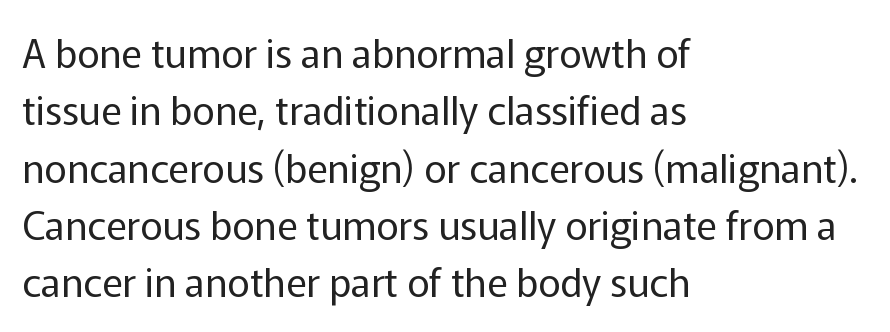
The vertical gap from one line to the next is medium. In terms of letterspacing, this is plain default setting. Grotesque or geometric, the face here clearly has no serifs. The font sits on the lighter half of the weight spectrum, regular included. The words here are not underlined.
